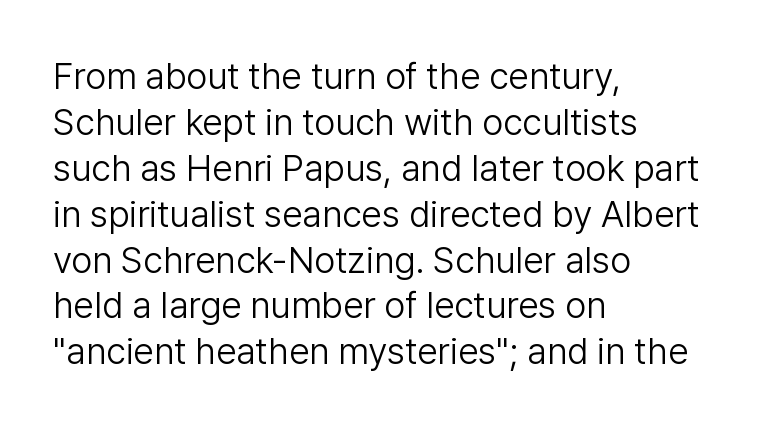
Q: Is the text bold? A: No.
Q: Is the text italic (slanted)? A: No, it is upright.
Q: Is the typeface a serif or a sans-serif typeface? A: Sans-serif.
Q: Is the text underlined? A: No.
Q: How is the paragraph aligned? A: Left-aligned.
Q: Is the spacing between letters normal or unusually wide? A: Normal.
Q: Width (condensed, normal, or wide)? A: Normal.
Q: Stroke contrast? A: Low.
Q: x-height? A: Medium.
Q: Monospaced? A: No.
